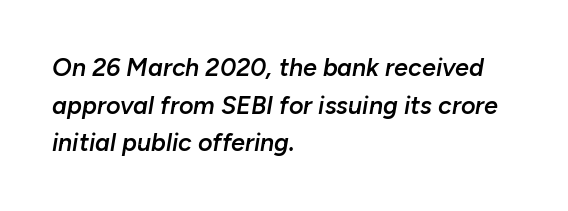
The image shows 25 px text type, italic (leaning right); set left-aligned, normal line spacing (1.51x), normal letter spacing, not underlined.
